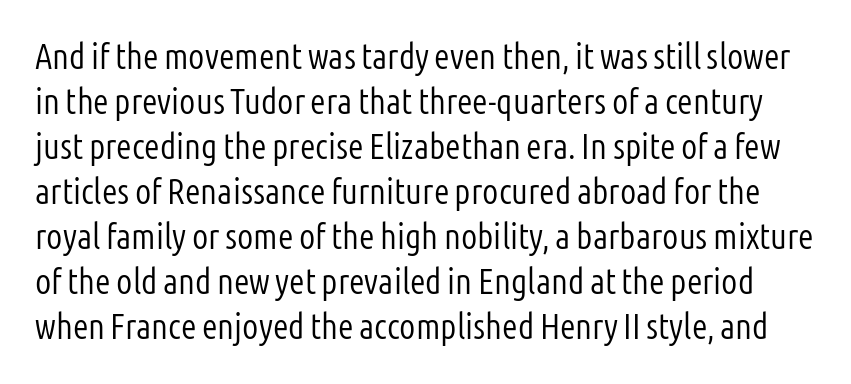
Q: Is the text bold? A: No.
Q: Is the text italic (slanted)? A: No, it is upright.
Q: Is the typeface a serif or a sans-serif typeface? A: Sans-serif.
Q: Is the text underlined? A: No.
Q: Is the spacing between letters normal or unusually wide? A: Normal.
Q: Is the spacing between lines tight, normal or loose? A: Normal.
Q: Width (condensed, normal, or wide)? A: Condensed.
Q: Stroke contrast? A: Low.
Q: x-height? A: Medium.
Q: Monospaced? A: No.
